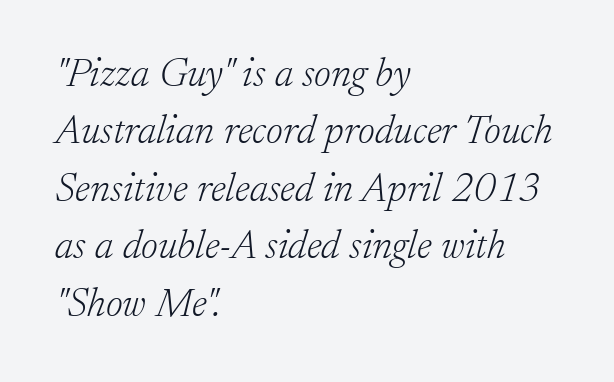
The image shows 41 px light serif type, italic (leaning right); set left-aligned, normal line spacing (1.4x), normal letter spacing, not underlined; low stroke contrast and a small x-height.
